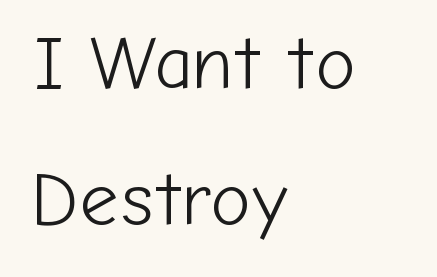
The image shows 76 px light sans-serif type, upright; set left-aligned, line spacing 1.79x, normal letter spacing, not underlined; low stroke contrast and a medium x-height.
